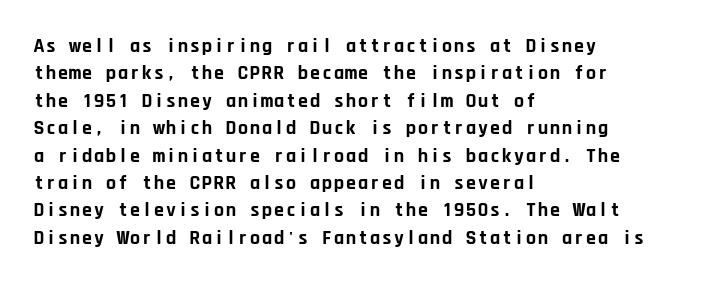
Here the glyphs are tracked normally, forming tight word shapes. The lettering stays uniformly vertical, giving the passage a roman look. The strokes are fattened all the way to bold. This sample keeps an unexceptional amount of space between lines. Underline: absent.
